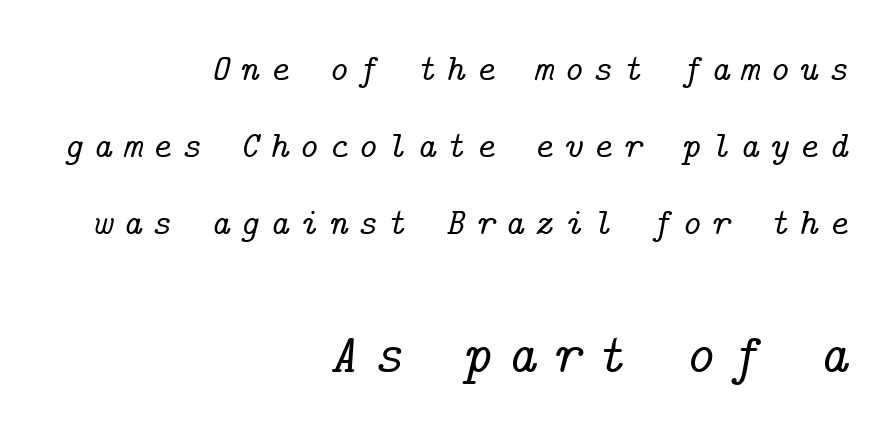
The designer went with a serif here, giving each stem small feet. The lines in this sample share a right terminus and differ only in where they begin. Small over large — that's the arrangement of the two blocks here. No word sits above an underline.
